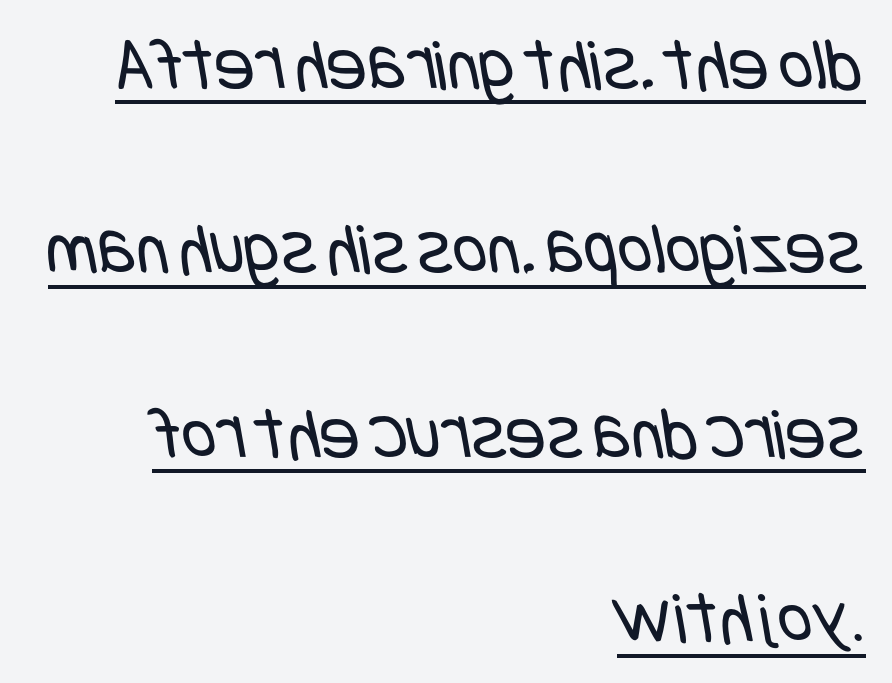
{"serif": "no", "bold": "no", "weight": "regular", "width": "condensed", "stroke_contrast": "low", "x_height": "large", "underline": "yes", "align": "right", "line_spacing": "loose", "line_spacing_ratio": 2.46, "letter_spacing": "normal", "letter_spacing_em": 0.0, "glyph_px": 75}
